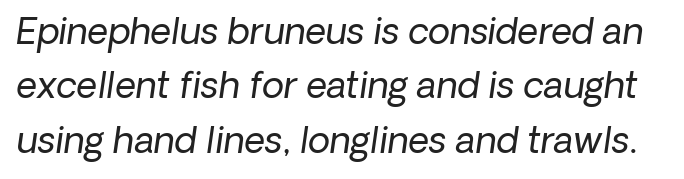
The font is comparable to plain body text, perhaps lighter. The characters display no serif detailing; their extremities are plain. Note the varied advance widths — an 'i' is clearly narrower than an 'm'. The type is set solid horizontally, with unmodified tracking.
